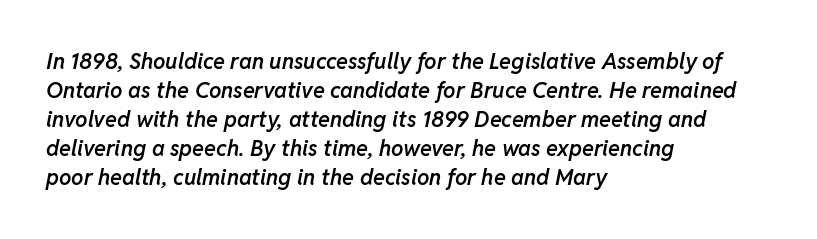
Q: Is the text bold? A: Semi-bold.
Q: Is the text italic (slanted)? A: Yes, it leans right by about 11 degrees.
Q: Is the text underlined? A: No.
Q: How is the paragraph aligned? A: Left-aligned.
Q: Is the spacing between letters normal or unusually wide? A: Normal.
Q: Is the spacing between lines tight, normal or loose? A: Normal.
